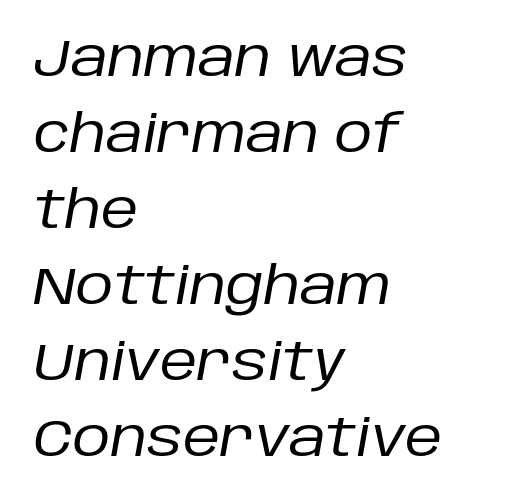
Note the varied advance widths — an 'i' is clearly narrower than an 'm'. Here the glyphs are tracked normally, forming tight word shapes. The designer left line spacing at the default. This is oblique type, the kind used for emphasis or titles.
